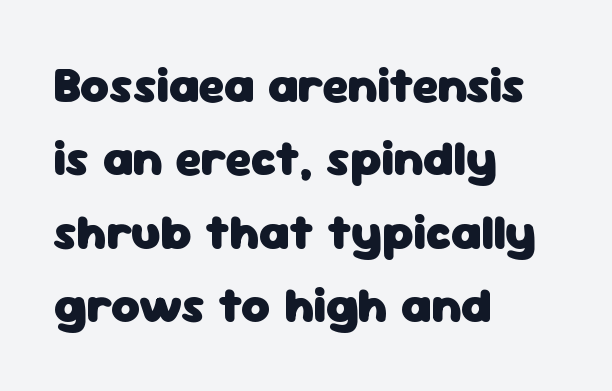
Q: Is the text bold? A: Yes.
Q: Is the text italic (slanted)? A: No, it is upright.
Q: Is the typeface a serif or a sans-serif typeface? A: Sans-serif.
Q: Is the text underlined? A: No.
Q: How is the paragraph aligned? A: Left-aligned.
Q: Is the spacing between letters normal or unusually wide? A: Normal.
Q: Is the spacing between lines tight, normal or loose? A: Normal.
Q: Width (condensed, normal, or wide)? A: Normal.
Q: Stroke contrast? A: Low.
Q: x-height? A: Medium.
Q: Monospaced? A: No.
